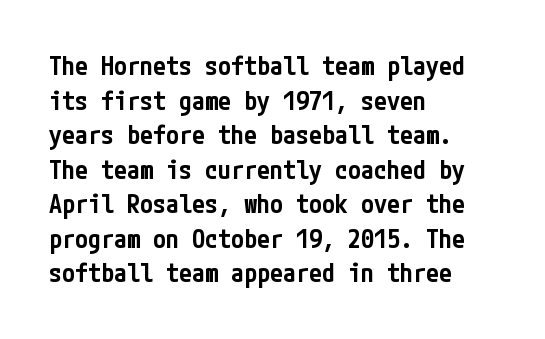
{"italic": "no", "bold": "semi", "underline": "no", "align": "left", "line_spacing": "normal", "line_spacing_ratio": 1.33, "letter_spacing": "normal", "letter_spacing_em": 0.0, "glyph_px": 26}
